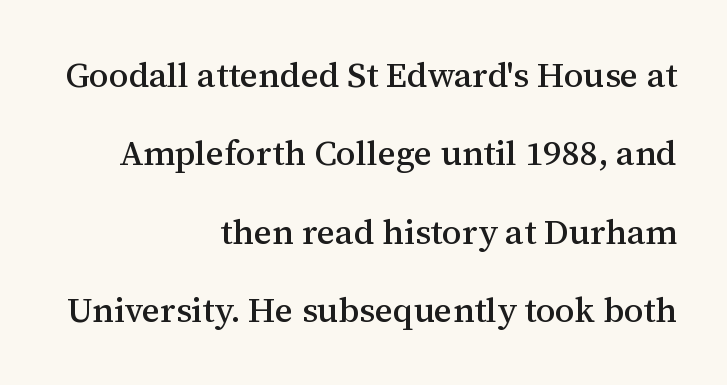
Q: Is the text italic (slanted)? A: No, it is upright.
Q: Is the typeface a serif or a sans-serif typeface? A: Serif.
Q: Is the text underlined? A: No.
Q: How is the paragraph aligned? A: Right-aligned.
Q: Is the spacing between letters normal or unusually wide? A: Normal.
Q: Is the spacing between lines tight, normal or loose? A: Loose.
Q: Width (condensed, normal, or wide)? A: Normal.
Q: Stroke contrast? A: Medium.
Q: x-height? A: Medium.
Q: Monospaced? A: No.
